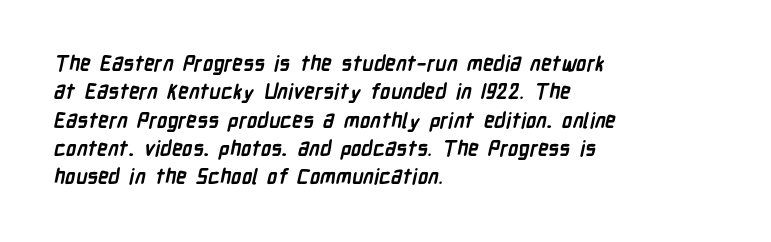
A typesetter would call this leading conventional body-copy spacing. Is the block centered? No — it sits flush against the left margin. Characters follow at the spacing the type designer built in. Strokes here are thick enough to call this a true bold. The foot of each line stays bare and open.
